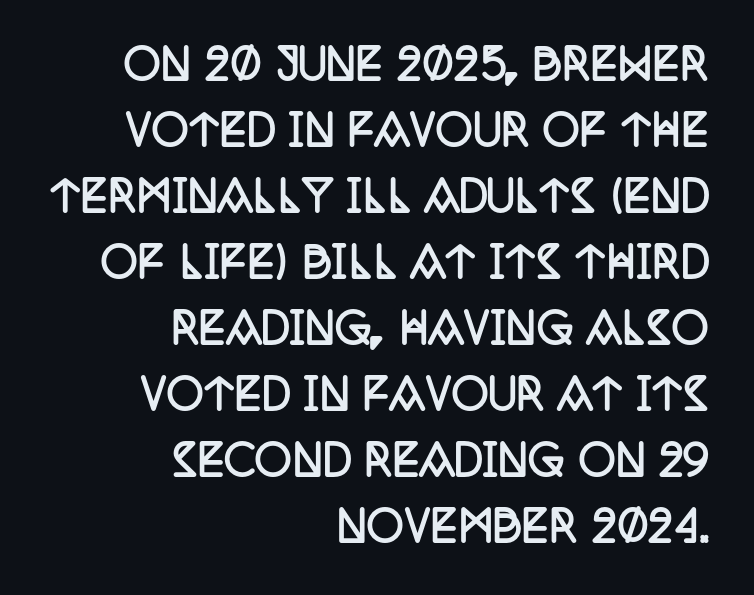
{"serif": "yes", "italic": "no", "bold": "yes", "weight": "semibold", "width": "condensed", "stroke_contrast": "low", "x_height": "large", "monospaced": "no", "underline": "no", "align": "right", "line_spacing": "normal", "line_spacing_ratio": 1.61, "letter_spacing": "normal", "letter_spacing_em": 0.0, "glyph_px": 41}
